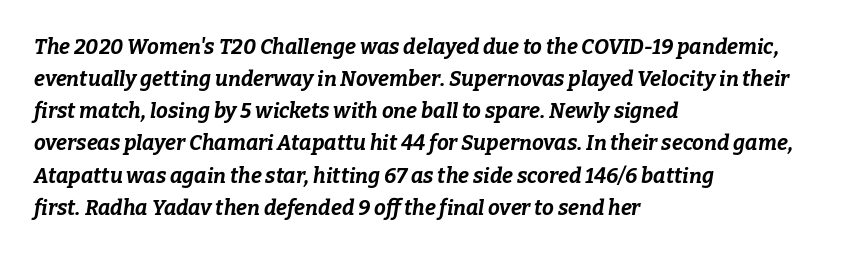
{"italic": "yes", "lean": "right", "slant_degrees": 9, "bold": "yes", "underline": "no", "align": "left", "line_spacing": "normal", "line_spacing_ratio": 1.53, "letter_spacing": "normal", "letter_spacing_em": 0.0, "glyph_px": 21}
